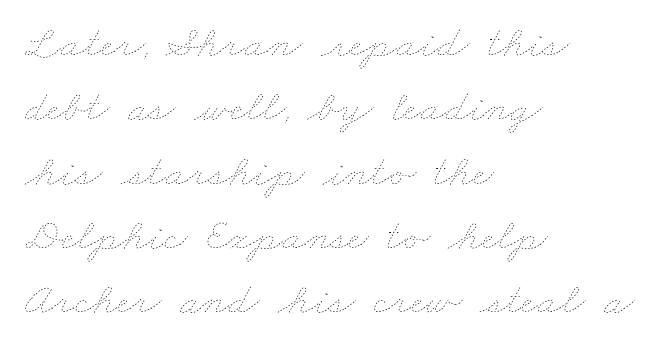
The image shows 45 px thin, wide type; set left-aligned, normal line spacing (1.43x), normal letter spacing, not underlined; low stroke contrast and a small x-height.
